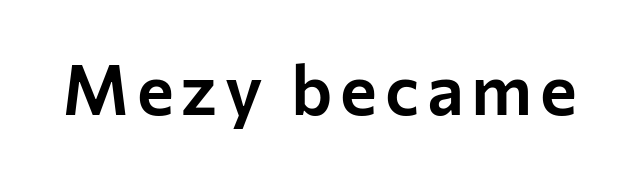
{"serif": "no", "italic": "no", "width": "normal", "stroke_contrast": "low", "x_height": "medium", "monospaced": "no", "underline": "no", "glyph_px": 70}
